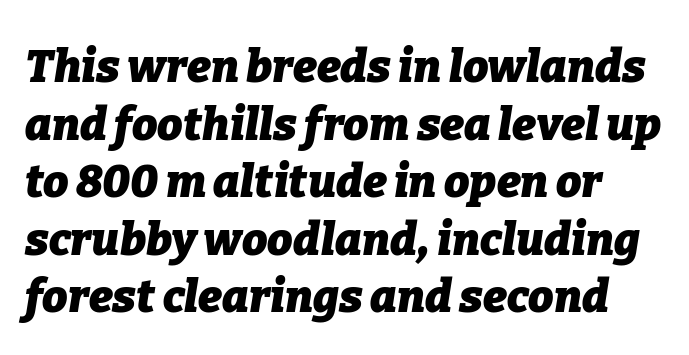
{"italic": "yes", "lean": "right", "slant_degrees": 9, "bold": "yes", "weight": "heavy", "width": "normal", "stroke_contrast": "low", "x_height": "medium", "monospaced": "no", "underline": "no", "line_spacing": "normal", "line_spacing_ratio": 1.28, "letter_spacing": "normal", "letter_spacing_em": 0.0, "glyph_px": 45}
